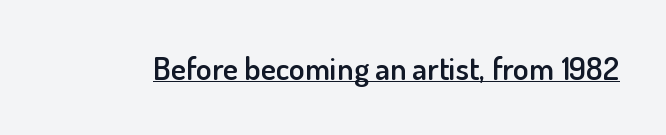
A roman cut, with each character standing at attention. The letters advance in unequal steps, a hallmark of proportional type. The rendering uses a semibold face; strokes are thickened but not to full bold. Here the glyphs are tracked normally, forming tight word shapes.
